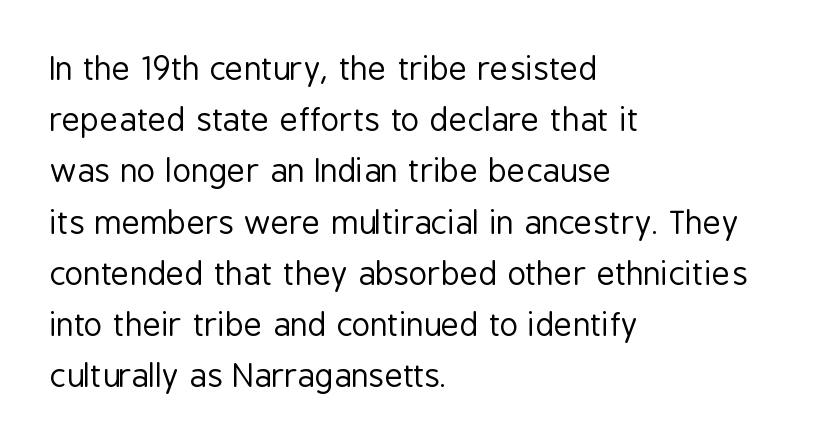
The image shows 32 px regular-weight, condensed sans-serif type, upright; set left-aligned, normal line spacing (1.6x), normal letter spacing, not underlined; low stroke contrast and a medium x-height.
